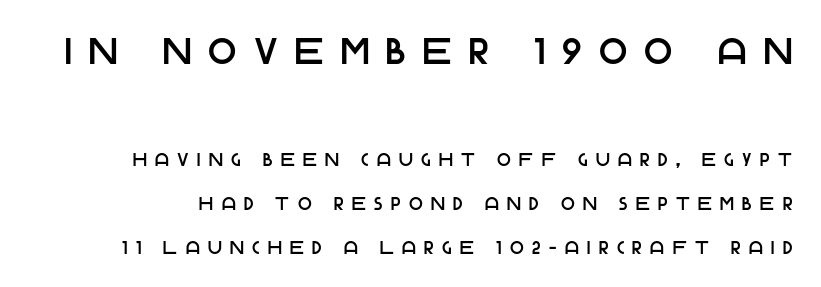
{"serif": "no", "italic": "no", "width": "normal", "stroke_contrast": "low", "x_height": "large", "monospaced": "no", "underline": "no", "line_spacing": "loose", "line_spacing_ratio": 2.44, "letter_spacing": "wide", "letter_spacing_em": 0.47, "larger_block": "first", "size_ratio": 2.06, "glyph_px": 37}
